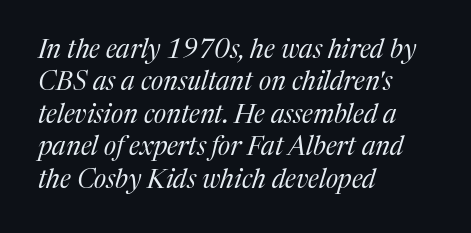
{"italic": "yes", "lean": "right", "slant_degrees": 17, "bold": "no", "underline": "no", "align": "left", "line_spacing": "normal", "line_spacing_ratio": 1.25, "letter_spacing": "normal", "letter_spacing_em": 0.0, "glyph_px": 26}
